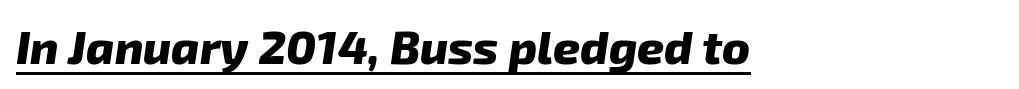
Q: Is the text bold? A: Yes.
Q: Is the typeface a serif or a sans-serif typeface? A: Sans-serif.
Q: Is the text underlined? A: Yes.
Q: How is the paragraph aligned? A: Left-aligned.
Q: Is the spacing between letters normal or unusually wide? A: Normal.
Q: Width (condensed, normal, or wide)? A: Normal.
Q: Stroke contrast? A: Low.
Q: x-height? A: Medium.
Q: Monospaced? A: No.
